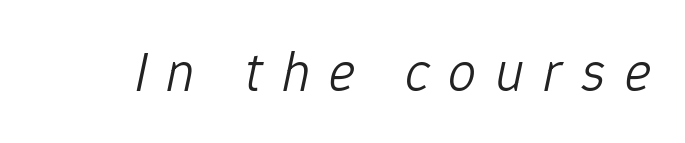
Notice how the stems are inclined rather than vertical — that's the hallmark of italics. Ink coverage per letter is moderate at most. Clear beneath every line of the passage. Is this a fixed-width face? No — the glyphs have proportional, varying widths. Letter spacing: wide.
